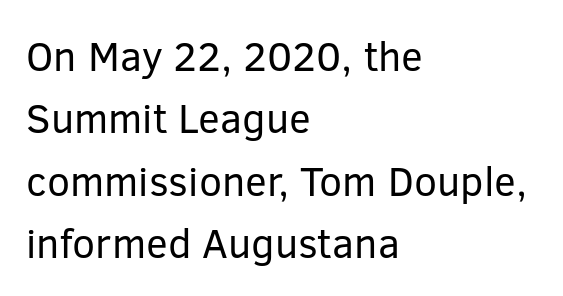
Q: Is the text bold? A: No.
Q: Is the text italic (slanted)? A: No, it is upright.
Q: Is the typeface a serif or a sans-serif typeface? A: Sans-serif.
Q: Is the text underlined? A: No.
Q: How is the paragraph aligned? A: Left-aligned.
Q: Is the spacing between letters normal or unusually wide? A: Normal.
Q: Is the spacing between lines tight, normal or loose? A: Normal.
Q: Width (condensed, normal, or wide)? A: Normal.
Q: Stroke contrast? A: Low.
Q: x-height? A: Medium.
Q: Monospaced? A: No.
